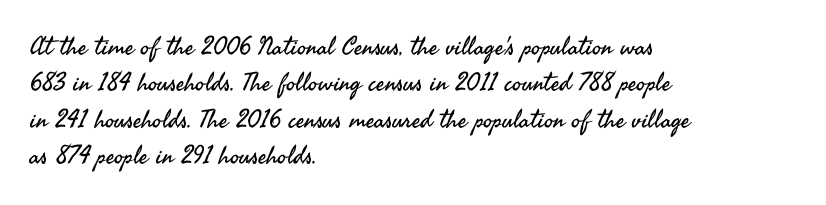
The passage shown has conventional tracking throughout. The zone under the glyphs is completely vacant. The lines are quadded left. These glyphs show unthickened strokes, regular width or finer. Rows of type keep a routine distance in the vertical direction.
